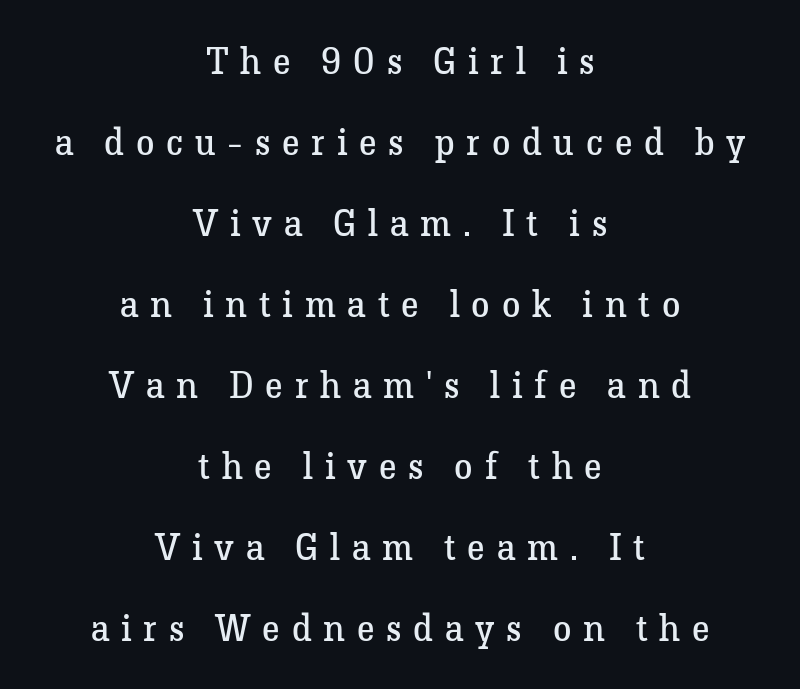
{"serif": "yes", "italic": "no", "bold": "no", "weight": "regular", "width": "normal", "stroke_contrast": "low", "x_height": "medium", "monospaced": "no", "underline": "no", "align": "center", "line_spacing": "loose", "line_spacing_ratio": 2.19, "letter_spacing": "wide", "letter_spacing_em": 0.32, "glyph_px": 37}
